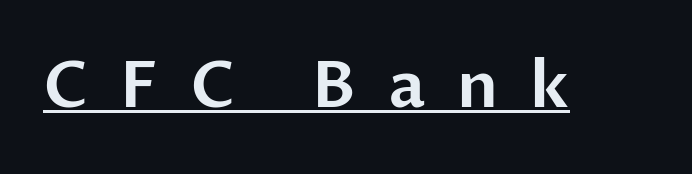
The image shows 64 px sans-serif type, upright; set unusually wide letter spacing (+0.5 em), underlined; low stroke contrast and a medium x-height.
